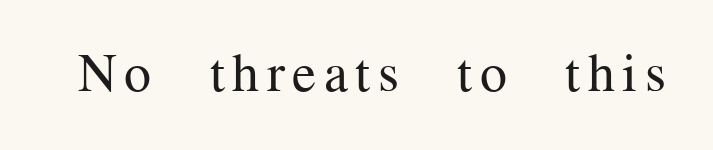
The image shows 54 px regular-weight serif type, upright; set not underlined; medium stroke contrast and a medium x-height.
